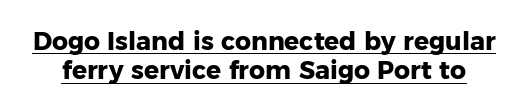
Tracking here is standard; glyphs follow each other at the usual distance. Like a heading marked for emphasis, these lines bear an underscore. Italic: no, the glyphs are upright roman. Strong, thick strokes mark this as bold type.
